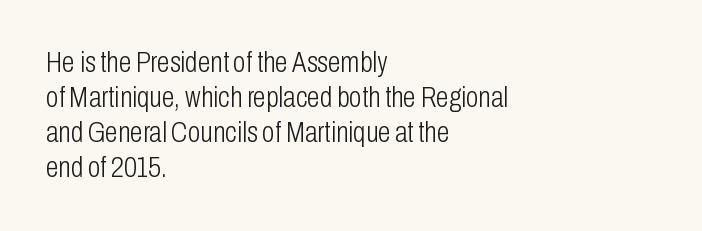
Q: Is the text bold? A: No.
Q: Is the text italic (slanted)? A: No, it is upright.
Q: Is the typeface a serif or a sans-serif typeface? A: Sans-serif.
Q: Is the text underlined? A: No.
Q: How is the paragraph aligned? A: Left-aligned.
Q: Is the spacing between letters normal or unusually wide? A: Normal.
Q: Width (condensed, normal, or wide)? A: Condensed.
Q: Stroke contrast? A: Low.
Q: x-height? A: Medium.
Q: Monospaced? A: No.
